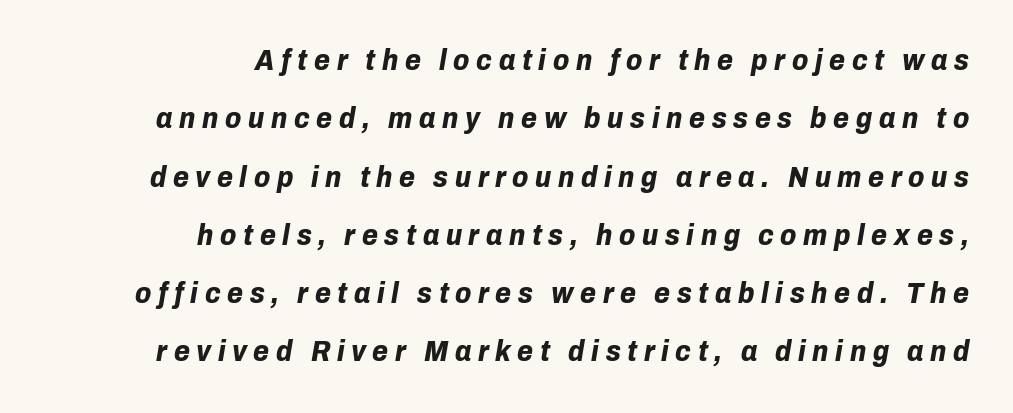
{"italic": "yes", "lean": "right", "slant_degrees": 10, "bold": "yes", "weight": "bold", "width": "normal", "stroke_contrast": "low", "x_height": "medium", "monospaced": "no", "underline": "no", "align": "right", "line_spacing": "loose", "line_spacing_ratio": 2.01, "letter_spacing": "wide", "letter_spacing_em": 0.23, "glyph_px": 29}
